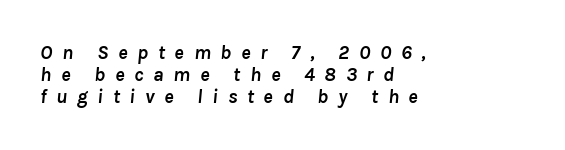
The text carries the slant typical of an italic or oblique font. The font is running at its bold setting. Each line starts at the same left margin while the right side varies. In terms of letterspacing, this is a distinctly airy, spread setting. These lines huddle together more closely than default settings would place them.
